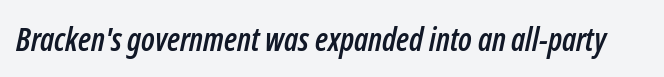
Q: Is the text italic (slanted)? A: Yes, it leans right by about 12 degrees.
Q: Is the text underlined? A: No.
Q: Is the spacing between letters normal or unusually wide? A: Normal.
Q: Width (condensed, normal, or wide)? A: Condensed.
Q: Stroke contrast? A: Low.
Q: x-height? A: Medium.
Q: Monospaced? A: No.
